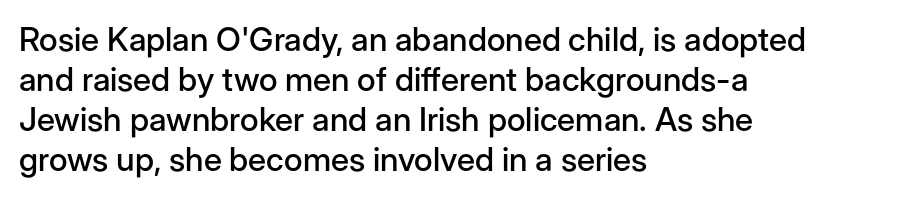
Horizontally, the lines are justified to the leading edge only. Plain, unruled lines of type. Tall strokes in this sample are plumb rather than angled. Is this a fixed-width face? No — the glyphs have proportional, varying widths. The designer went with a sans here, leaving each stem footless. Standard letterfit; no display-style spreading of the glyphs.
